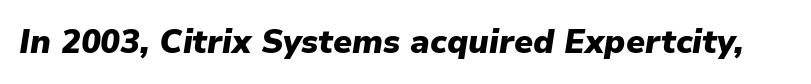
This is heavy type, rendered in bold. The passage shown leans; its letterforms are oblique. The letters advance in unequal steps, a hallmark of proportional type. Beneath every word, the page is bare. Honestly, the letter spacing is just normal — you wouldn't notice it.
